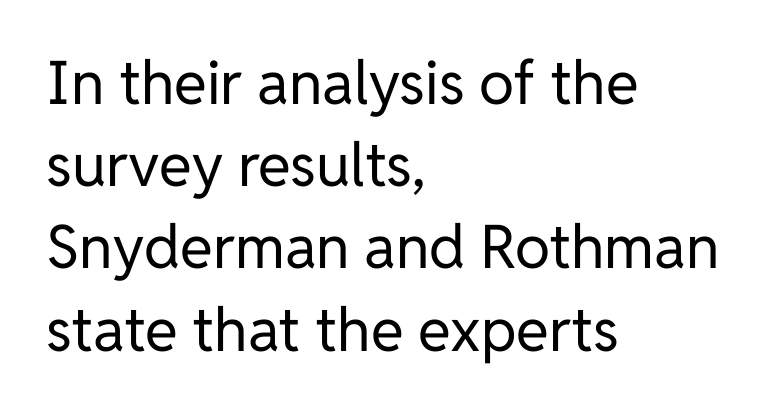
Q: Is the text bold? A: No.
Q: Is the text italic (slanted)? A: No, it is upright.
Q: Is the typeface a serif or a sans-serif typeface? A: Sans-serif.
Q: Is the text underlined? A: No.
Q: How is the paragraph aligned? A: Left-aligned.
Q: Is the spacing between letters normal or unusually wide? A: Normal.
Q: Is the spacing between lines tight, normal or loose? A: Normal.
Q: Width (condensed, normal, or wide)? A: Normal.
Q: Stroke contrast? A: Low.
Q: x-height? A: Medium.
Q: Monospaced? A: No.
